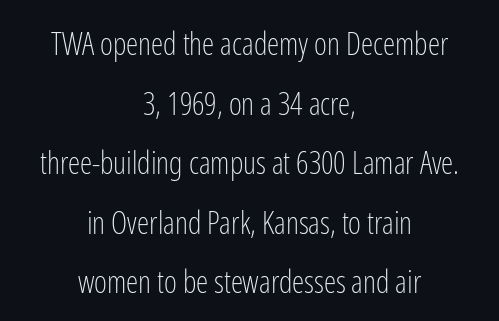
The space beneath each line is pristine and unruled. Heaviness? Minimal to ordinary, like unemphasized prose. The setting favours the middle, as headings and verse often do. The rendering uses natural spacing where letterforms have individual widths. Regarding serifs, this sample does without them. Tracking here is standard; glyphs follow each other at the usual distance.
